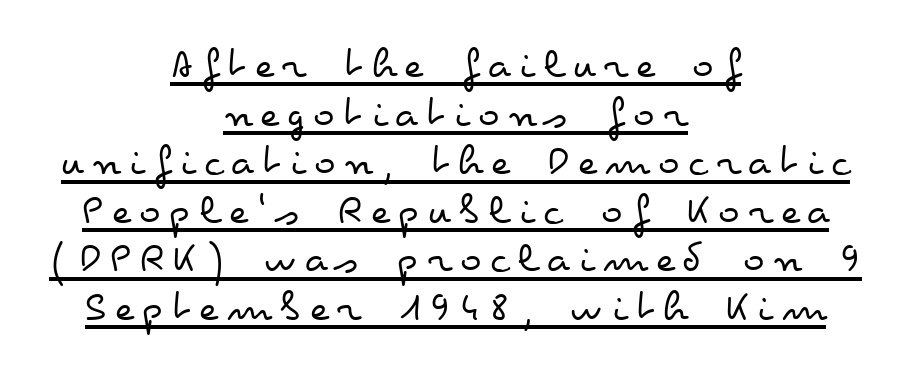
The image shows 45 px regular-weight, wide type, upright; set centered, tight line spacing (1.08x), underlined; low stroke contrast and a small x-height.
